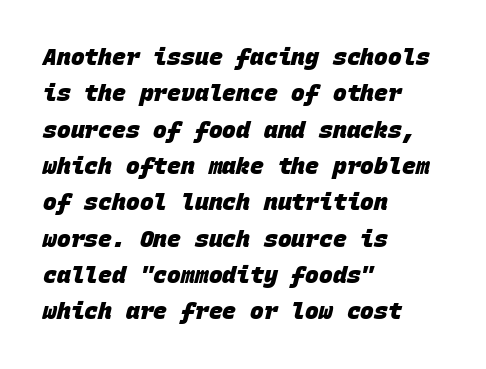
The rendering uses a bold face; every stroke is thick and dark. Nothing unusual about the tracking: characters are spaced as the font intends. In CSS terms this would be text-align: left. The vertical gap from one line to the next is medium. Any mark beneath the type? The region is blank.
